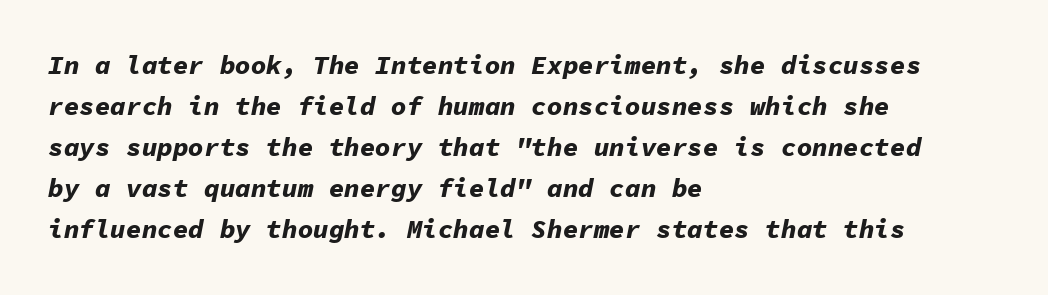
Q: Is the text bold? A: Yes.
Q: Is the text italic (slanted)? A: Yes, it leans right by about 11 degrees.
Q: Is the text underlined? A: No.
Q: How is the paragraph aligned? A: Left-aligned.
Q: Is the spacing between letters normal or unusually wide? A: Normal.
Q: Is the spacing between lines tight, normal or loose? A: Normal.
